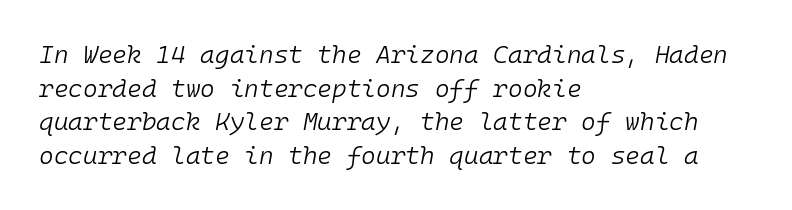
The image shows 25 px text type, italic (leaning right); set left-aligned, normal line spacing (1.35x), normal letter spacing, not underlined.
